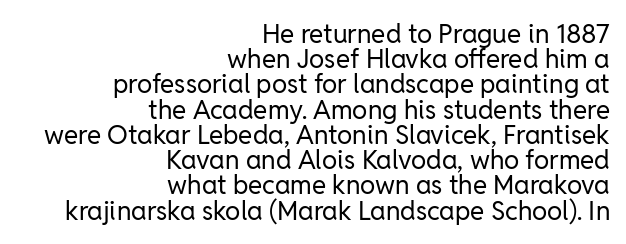
{"italic": "no", "bold": "no", "underline": "no", "align": "right", "line_spacing": "tight", "line_spacing_ratio": 0.97, "letter_spacing": "normal", "letter_spacing_em": 0.0, "glyph_px": 26}
